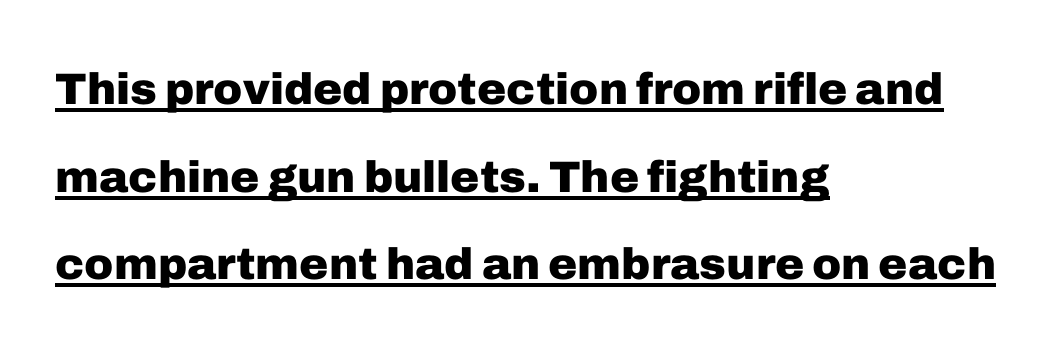
The image shows 44 px heavy sans-serif type, upright; set left-aligned, loose line spacing (1.99x), normal letter spacing, underlined; low stroke contrast and a medium x-height.
